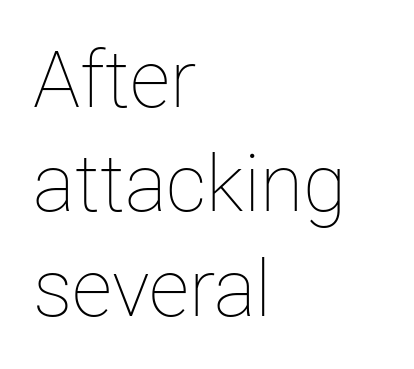
A roman cut, with each character standing at attention. Glyph-to-glyph distance matches everyday printed text. The rows are spaced the way most documents space them. A typesetter would call this proportional, since set widths differ per character. No word sits above an underline.
